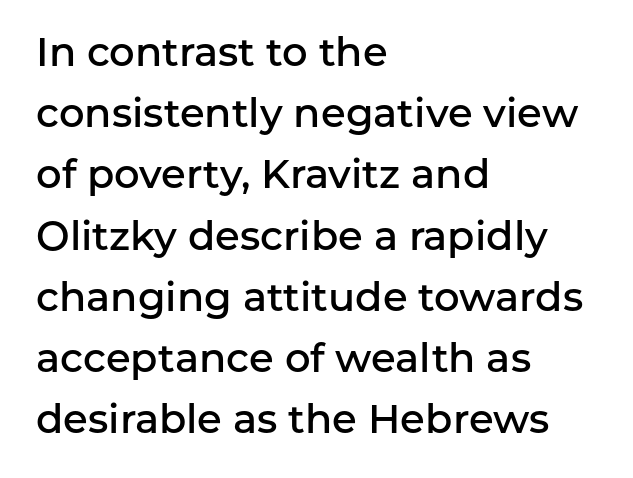
Leftover space on each line is placed entirely after the last word. The zone under the glyphs is completely vacant. What kind of face is this? One without serifs — a sans. Posture: upright roman.
